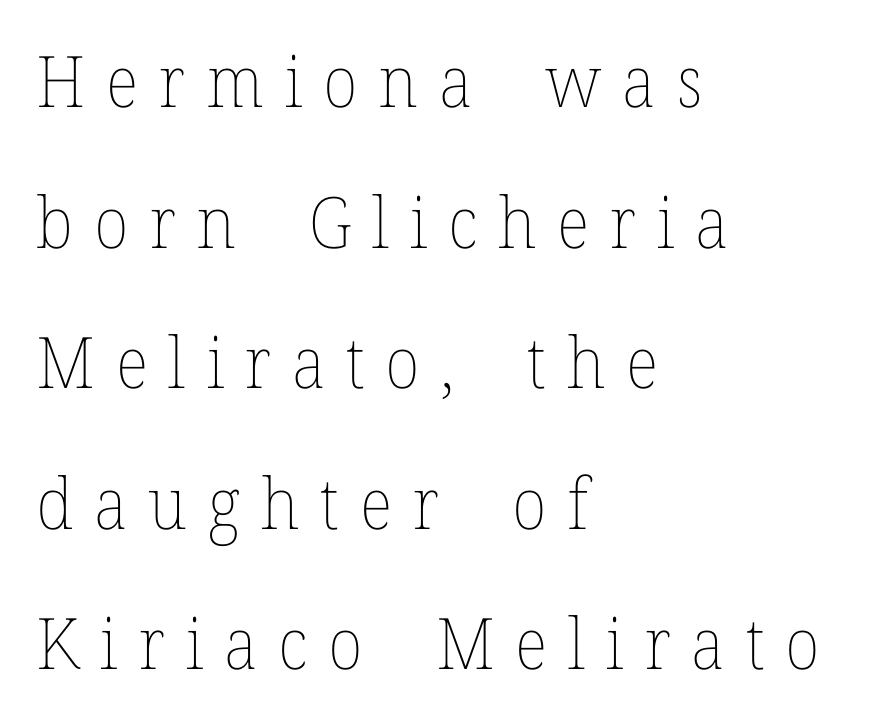
{"italic": "no", "bold": "no", "weight": "thin", "width": "normal", "stroke_contrast": "low", "x_height": "medium", "monospaced": "no", "underline": "no", "align": "left", "line_spacing": "loose", "line_spacing_ratio": 1.98, "letter_spacing": "wide", "letter_spacing_em": 0.29, "glyph_px": 71}
